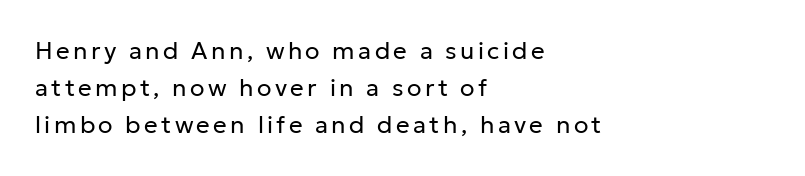
Q: Is the text bold? A: No.
Q: Is the text italic (slanted)? A: No, it is upright.
Q: Is the text underlined? A: No.
Q: How is the paragraph aligned? A: Left-aligned.
Q: Is the spacing between lines tight, normal or loose? A: Normal.
